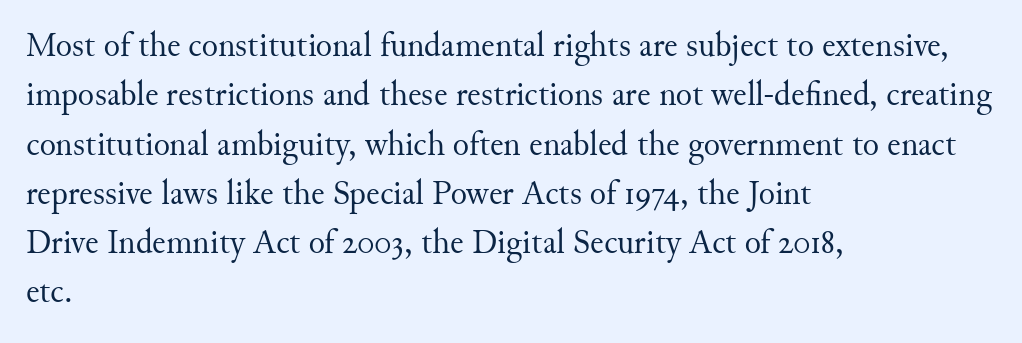
Q: Is the text bold? A: No.
Q: Is the text italic (slanted)? A: No, it is upright.
Q: Is the typeface a serif or a sans-serif typeface? A: Serif.
Q: Is the text underlined? A: No.
Q: How is the paragraph aligned? A: Left-aligned.
Q: Is the spacing between letters normal or unusually wide? A: Normal.
Q: Is the spacing between lines tight, normal or loose? A: Normal.
Q: Width (condensed, normal, or wide)? A: Normal.
Q: Stroke contrast? A: Medium.
Q: x-height? A: Small.
Q: Monospaced? A: No.
